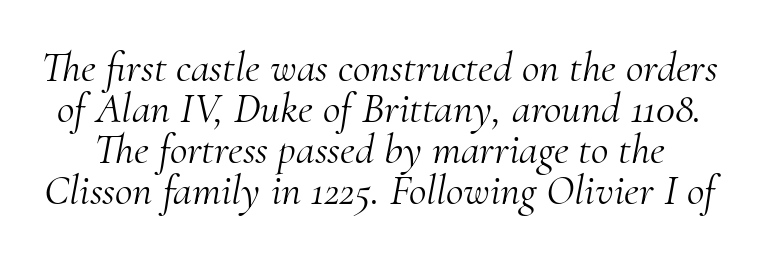
{"serif": "yes", "italic": "yes", "lean": "right", "slant_degrees": 10, "bold": "no", "weight": "light", "width": "normal", "stroke_contrast": "medium", "x_height": "small", "monospaced": "no", "underline": "no", "line_spacing": "tight", "line_spacing_ratio": 0.95, "letter_spacing": "normal", "letter_spacing_em": 0.0, "glyph_px": 43}
